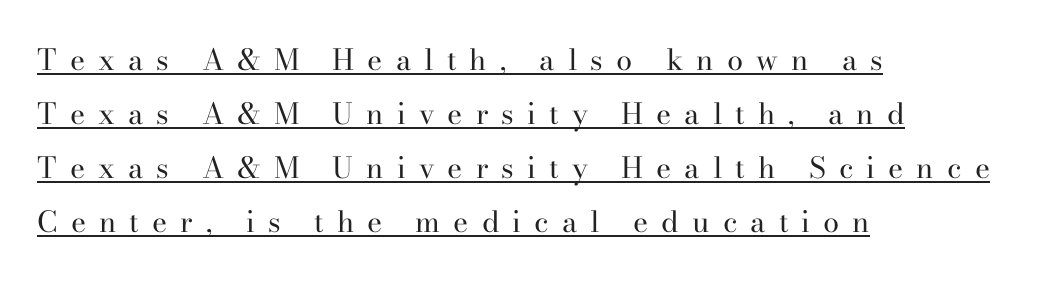
Q: Is the text bold? A: No.
Q: Is the text italic (slanted)? A: No, it is upright.
Q: Is the typeface a serif or a sans-serif typeface? A: Serif.
Q: Is the text underlined? A: Yes.
Q: How is the paragraph aligned? A: Left-aligned.
Q: Is the spacing between letters normal or unusually wide? A: Unusually wide.
Q: Width (condensed, normal, or wide)? A: Normal.
Q: Stroke contrast? A: High.
Q: x-height? A: Small.
Q: Monospaced? A: No.
